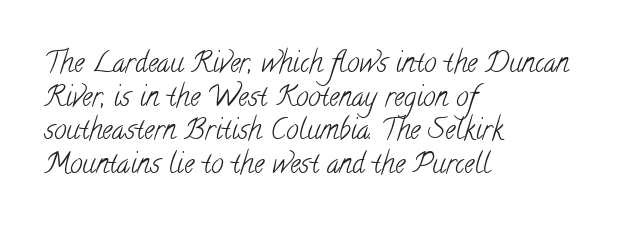
Nothing heavy about these letters — not bold at all. Compared with typical body copy, the letter spacing here is the same. Note the varied advance widths — an 'i' is clearly narrower than an 'm'. Every row of glyphs begins at an identical x-position on the left.
